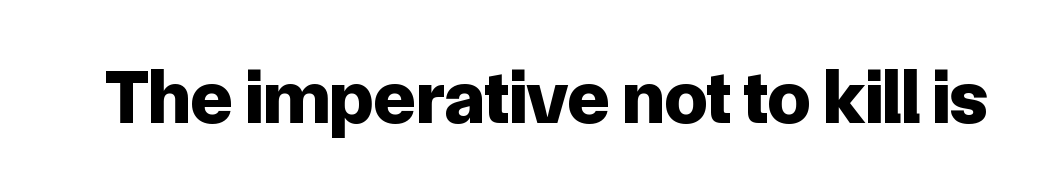
Q: Is the text bold? A: Yes.
Q: Is the text italic (slanted)? A: No, it is upright.
Q: Is the typeface a serif or a sans-serif typeface? A: Sans-serif.
Q: Is the text underlined? A: No.
Q: Is the spacing between letters normal or unusually wide? A: Normal.
Q: Width (condensed, normal, or wide)? A: Normal.
Q: Stroke contrast? A: Low.
Q: x-height? A: Medium.
Q: Monospaced? A: No.
